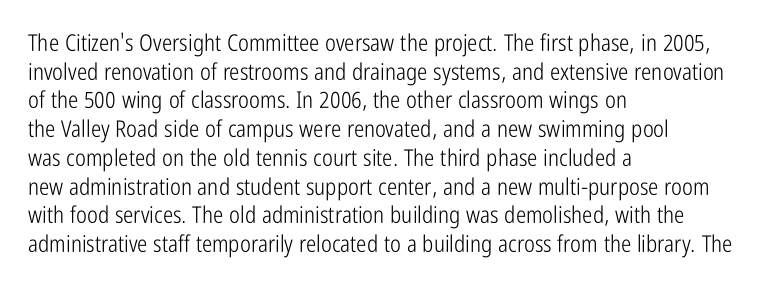
{"italic": "no", "bold": "no", "underline": "no", "align": "left", "line_spacing": "normal", "line_spacing_ratio": 1.25, "letter_spacing": "normal", "letter_spacing_em": 0.0, "glyph_px": 23}
